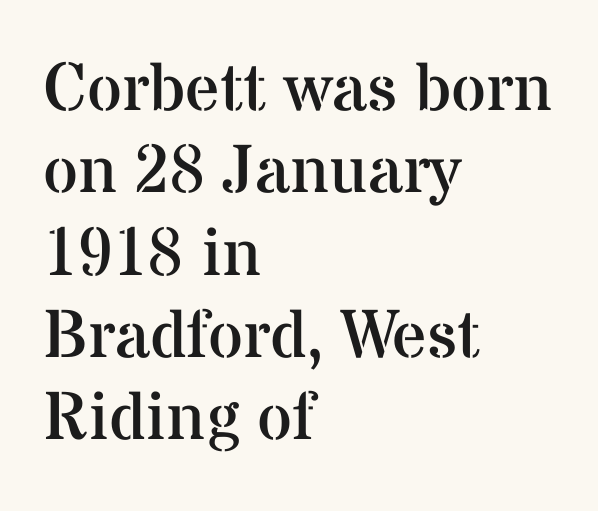
The image shows 68 px regular-weight serif type, upright; set left-aligned, line spacing 1.21x, normal letter spacing, not underlined; medium stroke contrast and a medium x-height.
